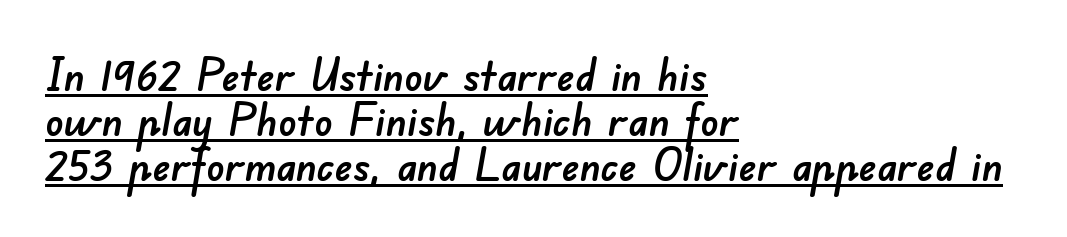
{"serif": "no", "width": "normal", "stroke_contrast": "low", "x_height": "small", "monospaced": "no", "underline": "yes", "align": "left", "line_spacing": "tight", "line_spacing_ratio": 1.0, "letter_spacing": "normal", "letter_spacing_em": 0.0, "glyph_px": 45}
